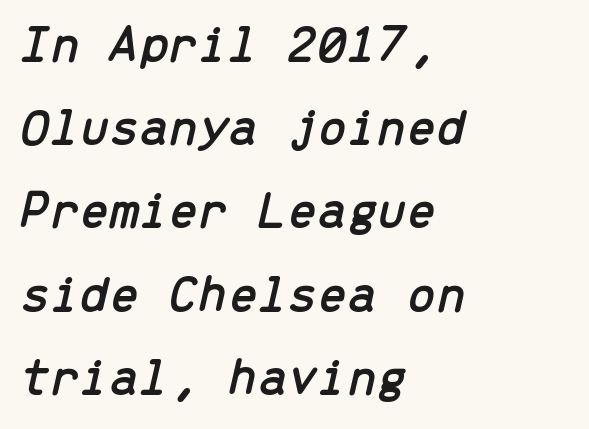
Q: Is the text italic (slanted)? A: Yes, it leans right by about 13 degrees.
Q: Is the text underlined? A: No.
Q: How is the paragraph aligned? A: Left-aligned.
Q: Is the spacing between letters normal or unusually wide? A: Normal.
Q: Is the spacing between lines tight, normal or loose? A: Normal.
Q: Width (condensed, normal, or wide)? A: Normal.
Q: Stroke contrast? A: Low.
Q: x-height? A: Medium.
Q: Monospaced? A: Yes.
